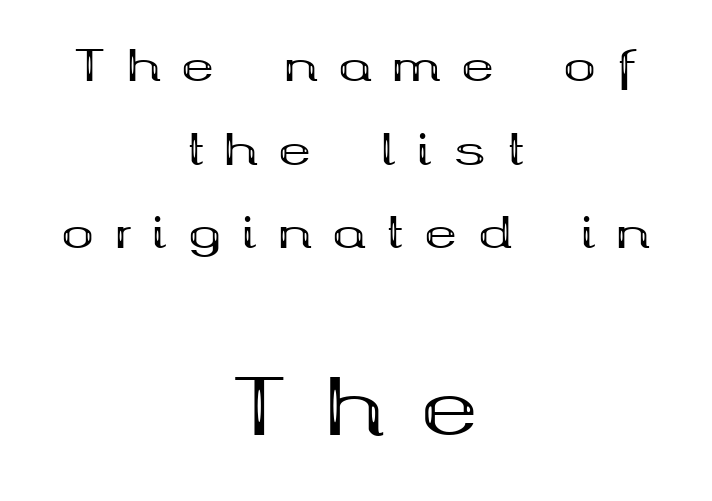
The image shows 77 px bold, wide serif type, upright; set centered, loose line spacing (1.9x), unusually wide letter spacing (+0.48 em), not underlined; the second (bottom) block is 1.75x larger; medium stroke contrast and a medium x-height.
